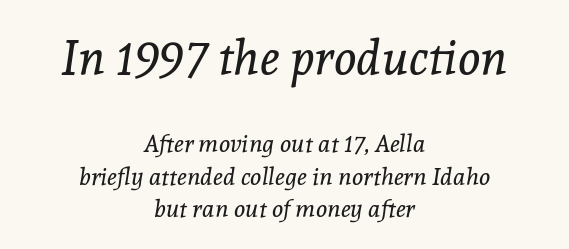
{"serif": "yes", "italic": "yes", "lean": "right", "slant_degrees": 8, "bold": "no", "weight": "regular", "width": "normal", "x_height": "medium", "monospaced": "no", "underline": "no", "align": "center", "line_spacing": "normal", "line_spacing_ratio": 1.35, "letter_spacing": "normal", "letter_spacing_em": 0.0, "larger_block": "first", "size_ratio": 2.0, "glyph_px": 48}
